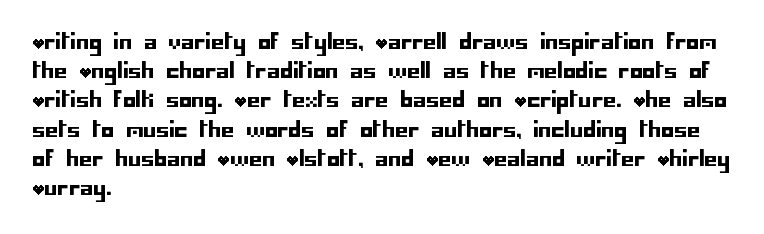
Q: Is the text italic (slanted)? A: No, it is upright.
Q: Is the text underlined? A: No.
Q: How is the paragraph aligned? A: Left-aligned.
Q: Is the spacing between letters normal or unusually wide? A: Normal.
Q: Is the spacing between lines tight, normal or loose? A: Normal.
